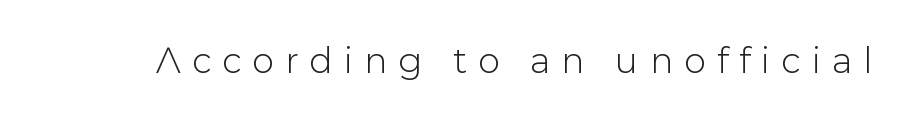
The image shows 35 px sans-serif type, upright; set unusually wide letter spacing (+0.31 em), not underlined; low stroke contrast and a medium x-height.
